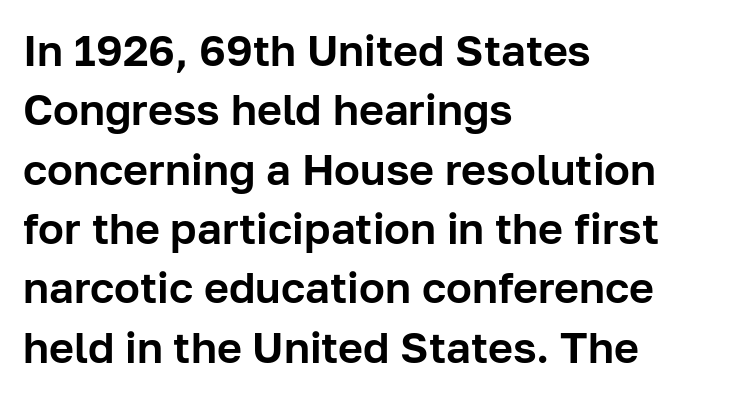
The image shows 43 px sans-serif type, upright; set left-aligned, normal line spacing (1.38x), normal letter spacing, not underlined; low stroke contrast and a medium x-height.
